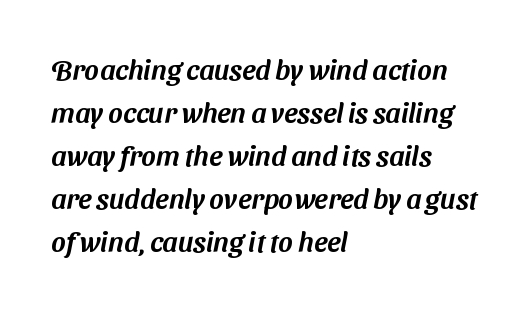
{"serif": "no", "width": "normal", "stroke_contrast": "medium", "x_height": "medium", "monospaced": "no", "underline": "no", "align": "left", "line_spacing": "normal", "line_spacing_ratio": 1.54, "letter_spacing": "normal", "letter_spacing_em": 0.0, "glyph_px": 28}
